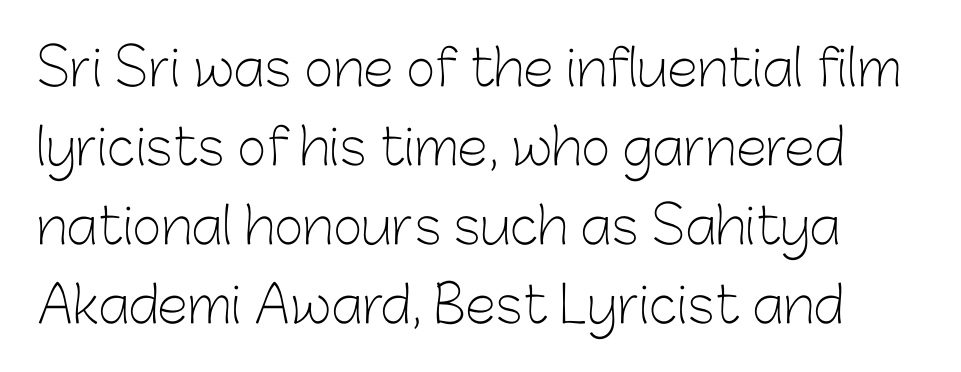
The image shows 50 px light sans-serif type, upright; set normal line spacing (1.58x), normal letter spacing, not underlined; low stroke contrast and a medium x-height.
